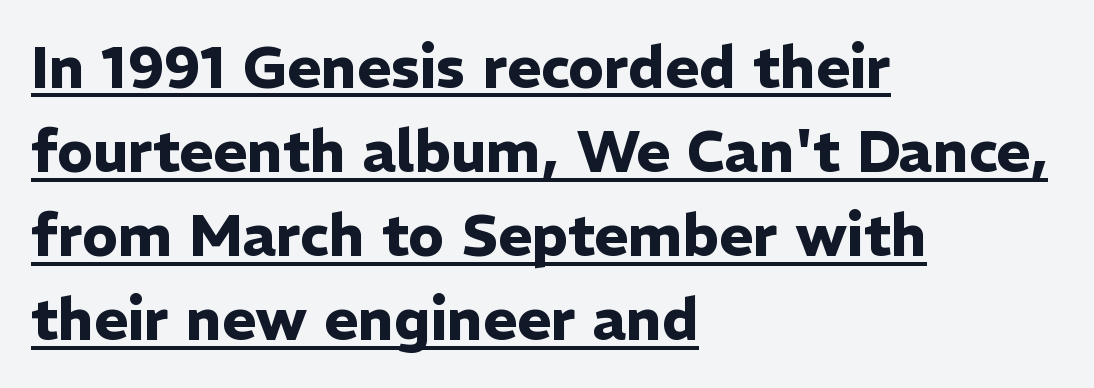
The image shows 58 px heavy sans-serif type, upright; set left-aligned, normal line spacing (1.45x), normal letter spacing, underlined; low stroke contrast and a medium x-height.
